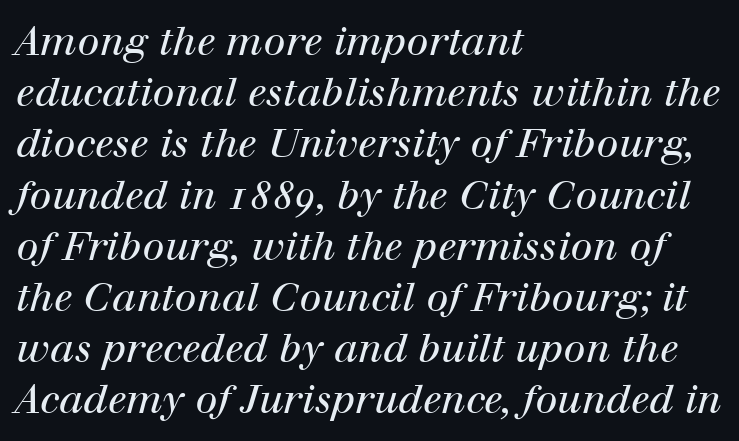
The image shows 40 px regular-weight serif type, italic (leaning right); set left-aligned, normal line spacing (1.28x), normal letter spacing, not underlined; high stroke contrast and a medium x-height.
